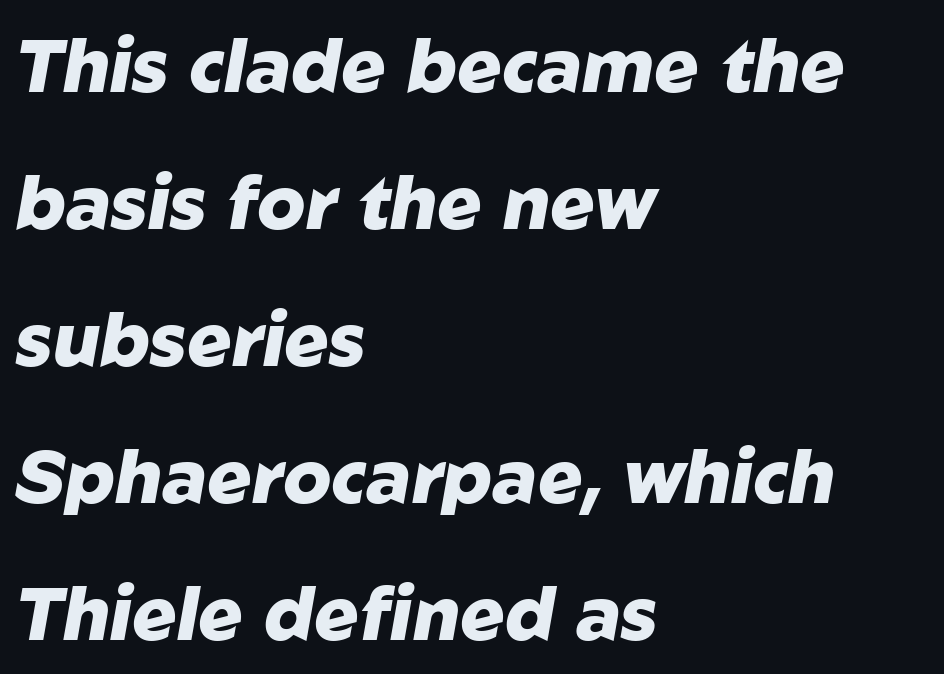
Q: Is the text bold? A: Yes.
Q: Is the text italic (slanted)? A: Yes, it leans right by about 10 degrees.
Q: Is the text underlined? A: No.
Q: How is the paragraph aligned? A: Left-aligned.
Q: Is the spacing between letters normal or unusually wide? A: Normal.
Q: Width (condensed, normal, or wide)? A: Normal.
Q: Stroke contrast? A: Low.
Q: x-height? A: Medium.
Q: Monospaced? A: No.
